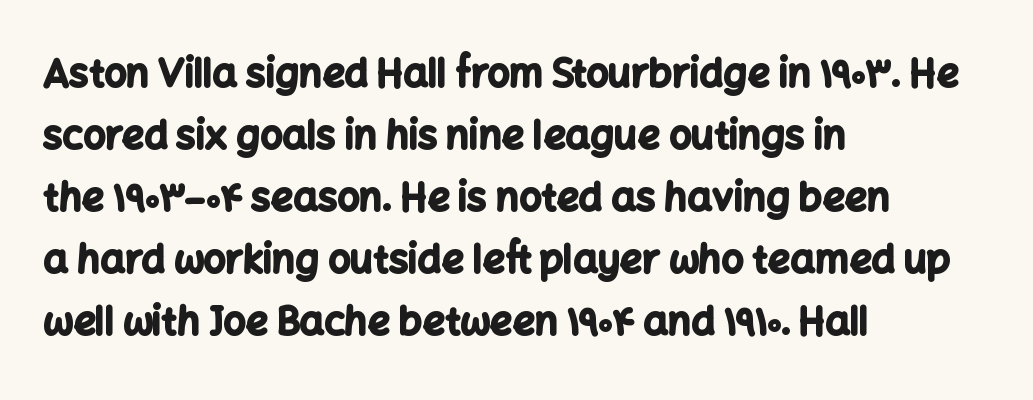
Q: Is the text bold? A: Yes.
Q: Is the text italic (slanted)? A: No, it is upright.
Q: Is the typeface a serif or a sans-serif typeface? A: Sans-serif.
Q: Is the text underlined? A: No.
Q: How is the paragraph aligned? A: Left-aligned.
Q: Is the spacing between letters normal or unusually wide? A: Normal.
Q: Is the spacing between lines tight, normal or loose? A: Normal.
Q: Width (condensed, normal, or wide)? A: Normal.
Q: Stroke contrast? A: Low.
Q: x-height? A: Medium.
Q: Monospaced? A: No.
